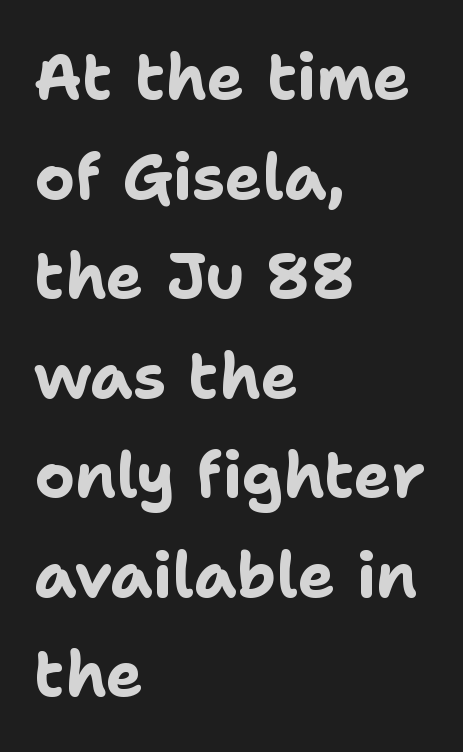
{"serif": "no", "italic": "no", "bold": "yes", "weight": "bold", "width": "normal", "stroke_contrast": "low", "x_height": "medium", "monospaced": "no", "underline": "no", "align": "left", "line_spacing": "normal", "line_spacing_ratio": 1.58, "letter_spacing": "normal", "letter_spacing_em": 0.0, "glyph_px": 63}
